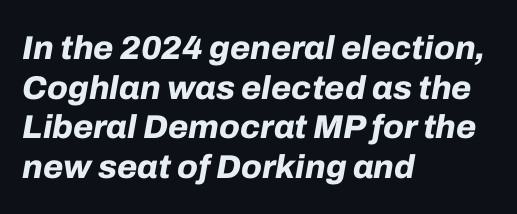
Q: Is the text bold? A: Yes.
Q: Is the text italic (slanted)? A: Yes, it leans right by about 10 degrees.
Q: Is the text underlined? A: No.
Q: How is the paragraph aligned? A: Left-aligned.
Q: Is the spacing between letters normal or unusually wide? A: Normal.
Q: Width (condensed, normal, or wide)? A: Normal.
Q: Stroke contrast? A: Low.
Q: x-height? A: Medium.
Q: Monospaced? A: No.
